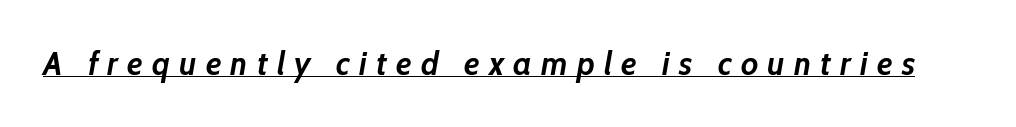
Q: Is the text bold? A: Yes.
Q: Is the text italic (slanted)? A: Yes, it leans right by about 10 degrees.
Q: Is the text underlined? A: Yes.
Q: Is the spacing between letters normal or unusually wide? A: Unusually wide.
Q: Width (condensed, normal, or wide)? A: Normal.
Q: Stroke contrast? A: Low.
Q: x-height? A: Medium.
Q: Monospaced? A: No.
